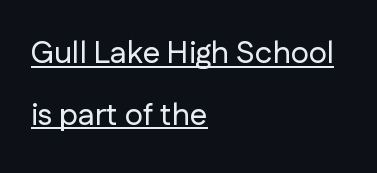
Characters remain perfectly vertical along every line. Does the type have serifs? No, each stem ends abruptly. The letters advance in unequal steps, a hallmark of proportional type. Baseline-to-baseline distance is far greater than the letter height.
